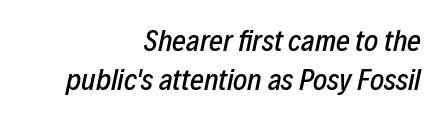
{"italic": "yes", "lean": "right", "slant_degrees": 12, "width": "condensed", "stroke_contrast": "low", "x_height": "medium", "monospaced": "no", "underline": "no", "align": "right", "line_spacing": "normal", "line_spacing_ratio": 1.29, "letter_spacing": "normal", "letter_spacing_em": 0.0, "glyph_px": 30}
